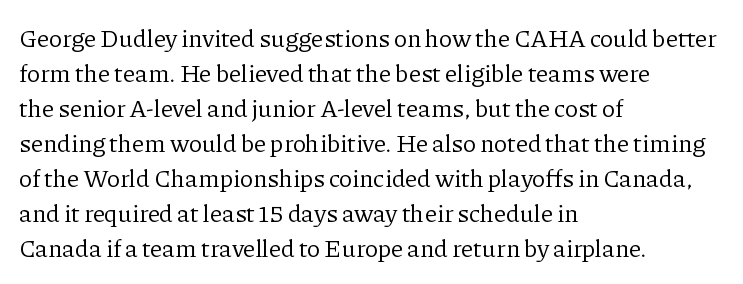
The image shows 25 px text type, upright; set left-aligned, normal line spacing (1.4x), normal letter spacing, not underlined.
